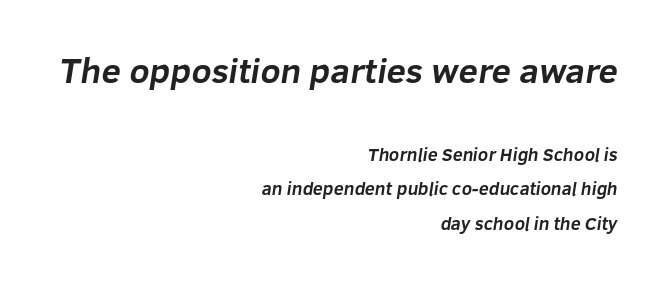
{"serif": "no", "bold": "yes", "weight": "bold", "width": "normal", "stroke_contrast": "low", "x_height": "medium", "monospaced": "no", "underline": "no", "align": "right", "line_spacing": "loose", "line_spacing_ratio": 1.93, "letter_spacing": "normal", "letter_spacing_em": 0.0, "larger_block": "first", "size_ratio": 1.94, "glyph_px": 35}
